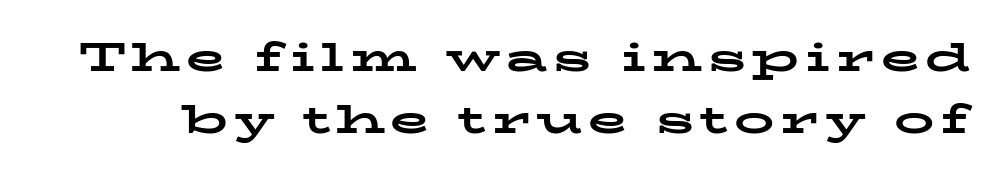
These lines were composed using upright roman letters. The type family on display is of the serif kind. As a designer I'd log this as weight 700, bold. The designer left line spacing at the default. Words float on clear page, feet unadorned. The face used here is proportionally spaced, like ordinary book or web type.
